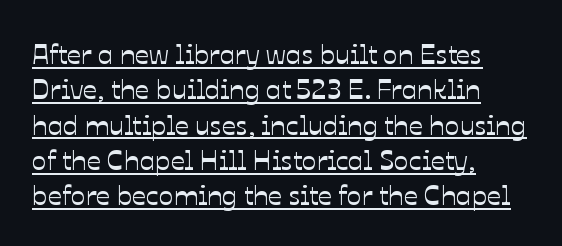
Q: Is the text italic (slanted)? A: No, it is upright.
Q: Is the text underlined? A: Yes.
Q: How is the paragraph aligned? A: Left-aligned.
Q: Is the spacing between letters normal or unusually wide? A: Normal.
Q: Is the spacing between lines tight, normal or loose? A: Normal.
Q: Width (condensed, normal, or wide)? A: Normal.
Q: Stroke contrast? A: Low.
Q: x-height? A: Medium.
Q: Monospaced? A: No.
